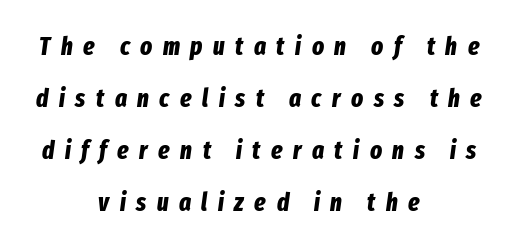
Q: Is the text bold? A: Yes.
Q: Is the text italic (slanted)? A: Yes, it leans right by about 8 degrees.
Q: Is the text underlined? A: No.
Q: How is the paragraph aligned? A: Centered.
Q: Is the spacing between letters normal or unusually wide? A: Unusually wide.
Q: Is the spacing between lines tight, normal or loose? A: Loose.
